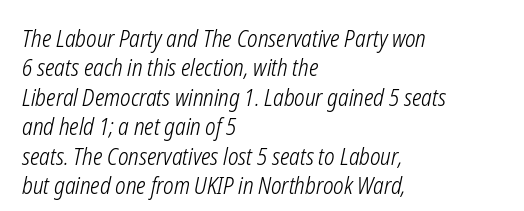
The image shows 23 px text type, italic (leaning right); set left-aligned, normal line spacing (1.28x), normal letter spacing, not underlined.
